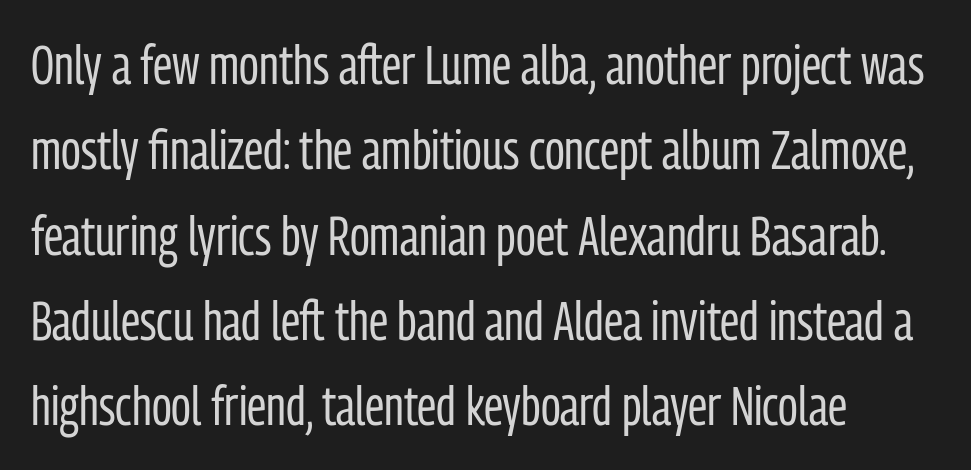
The image shows 54 px regular-weight, condensed sans-serif type, upright; set left-aligned, normal line spacing (1.58x), normal letter spacing, not underlined; low stroke contrast and a medium x-height.
